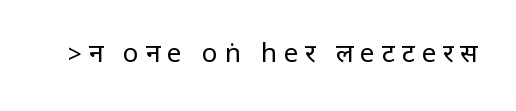
Honestly, there is no underline to notice here at all. Letters have the restrained weight of plain body copy at most. A roman cut, with each character standing at attention. The horizontal fit of the characters is loose and conspicuously gappy.
